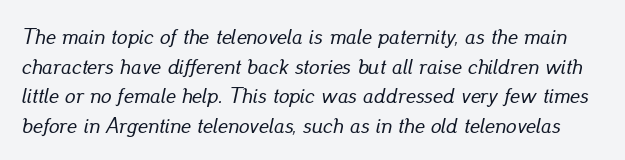
The image shows 21 px text type, italic (leaning right); set normal line spacing (1.41x), normal letter spacing, not underlined.
